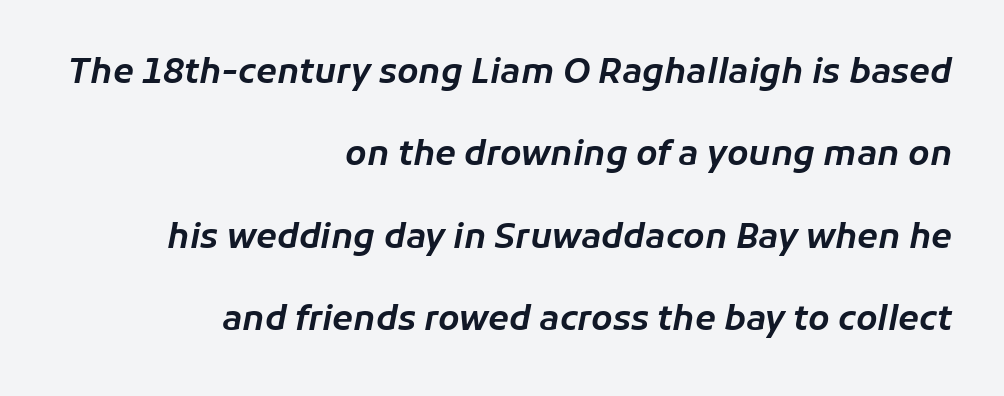
{"italic": "yes", "lean": "right", "slant_degrees": 11, "width": "normal", "stroke_contrast": "low", "x_height": "medium", "monospaced": "no", "underline": "no", "align": "right", "line_spacing": "loose", "line_spacing_ratio": 2.42, "letter_spacing": "normal", "letter_spacing_em": 0.0, "glyph_px": 34}
